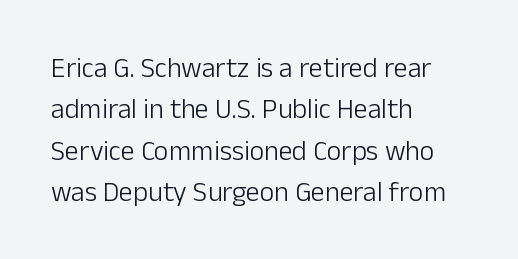
Q: Is the text bold? A: No.
Q: Is the text italic (slanted)? A: No, it is upright.
Q: Is the typeface a serif or a sans-serif typeface? A: Sans-serif.
Q: Is the text underlined? A: No.
Q: How is the paragraph aligned? A: Left-aligned.
Q: Is the spacing between letters normal or unusually wide? A: Normal.
Q: Is the spacing between lines tight, normal or loose? A: Normal.
Q: Width (condensed, normal, or wide)? A: Normal.
Q: Stroke contrast? A: Low.
Q: x-height? A: Medium.
Q: Monospaced? A: No.
